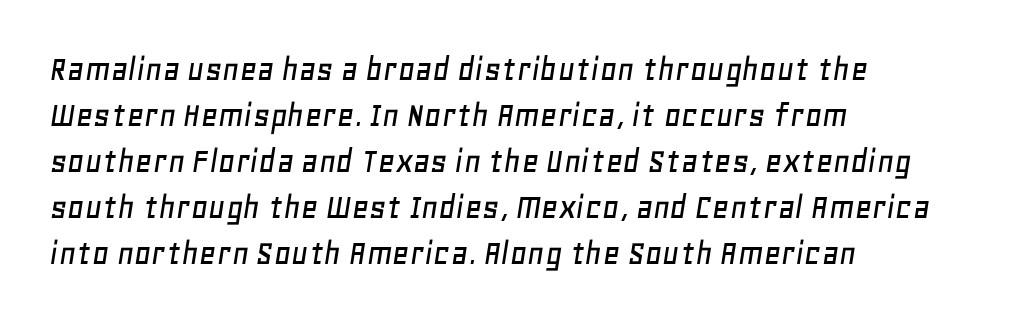
The image shows 37 px text type, italic (leaning right); set left-aligned, line spacing 1.24x, normal letter spacing, not underlined; low stroke contrast and a large x-height.
